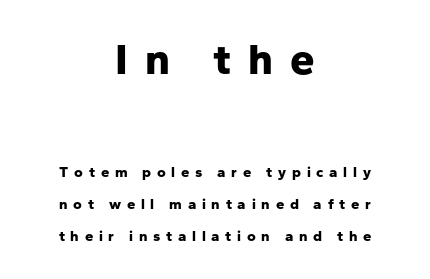
The image shows 44 px bold sans-serif type, upright; set centered, loose line spacing (2.15x), unusually wide letter spacing (+0.38 em), not underlined; the first (top) block is 2.93x larger; low stroke contrast and a medium x-height.
